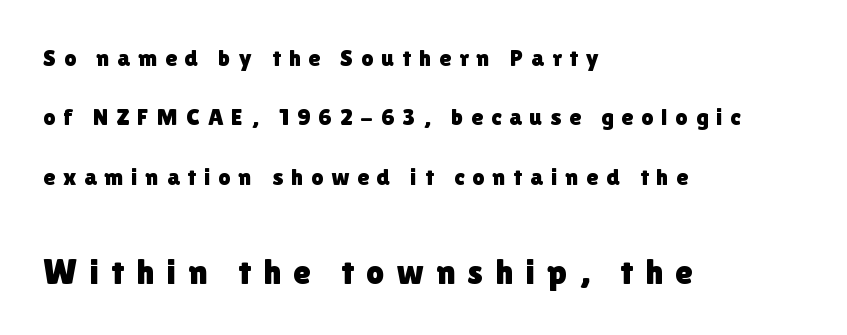
Q: Is the text italic (slanted)? A: No, it is upright.
Q: Is the typeface a serif or a sans-serif typeface? A: Sans-serif.
Q: Is the text underlined? A: No.
Q: How is the paragraph aligned? A: Left-aligned.
Q: Is the spacing between letters normal or unusually wide? A: Unusually wide.
Q: Is the spacing between lines tight, normal or loose? A: Loose.
Q: Which block of text is set in a larger size, the first (top) or the second (bottom)? A: The second (bottom) one.
Q: Width (condensed, normal, or wide)? A: Normal.
Q: x-height? A: Medium.
Q: Monospaced? A: No.
